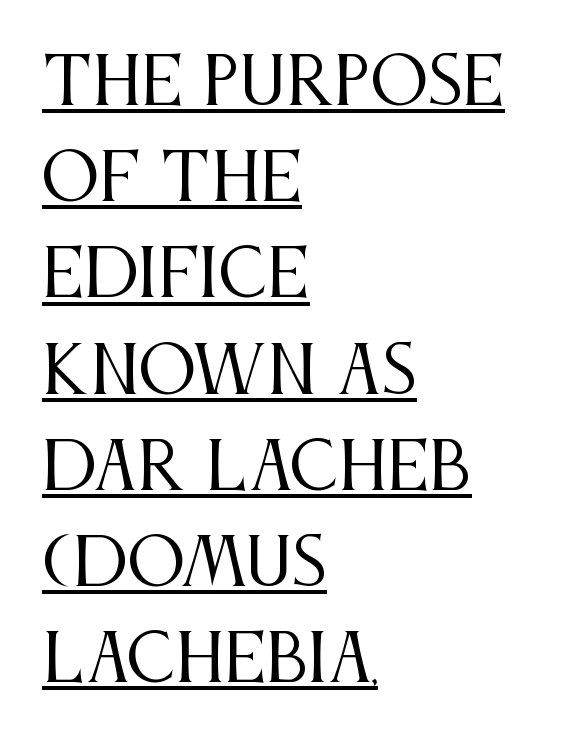
This sample has the flowing, uneven cadence of proportional lettering. The tracking reads as untouched default to a designer's eye. Descenders here cross a horizontal rule under the line. The typeface chosen for these lines features serifs.
